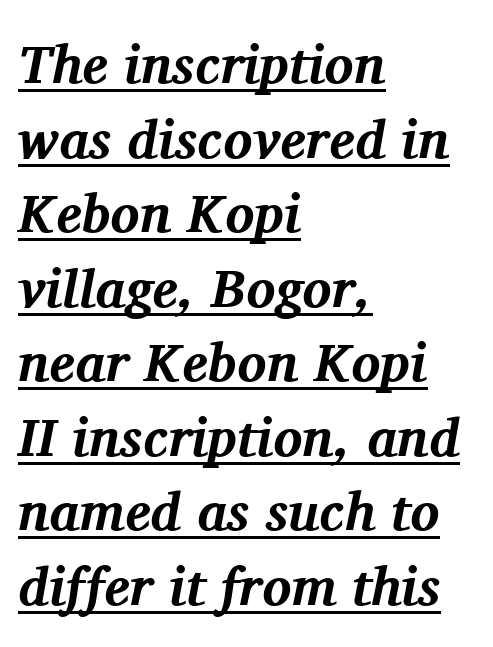
The image shows 54 px bold serif type, italic (leaning right); set left-aligned, normal line spacing (1.38x), normal letter spacing, underlined; medium stroke contrast and a medium x-height.
